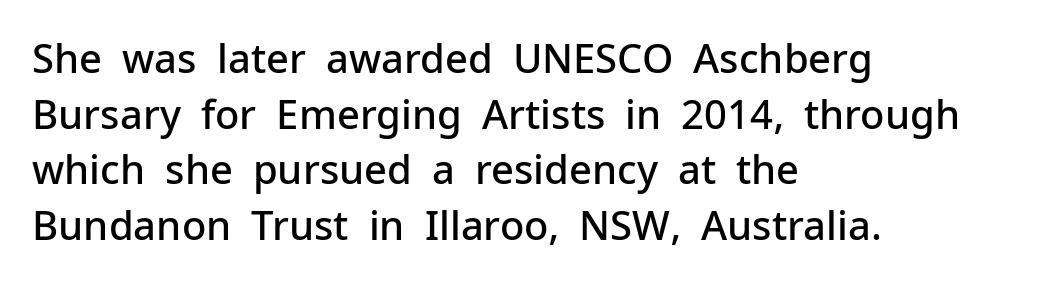
{"serif": "no", "italic": "no", "bold": "semi", "weight": "semibold", "width": "normal", "stroke_contrast": "low", "x_height": "medium", "monospaced": "no", "underline": "no", "align": "left", "line_spacing": "normal", "line_spacing_ratio": 1.39, "letter_spacing": "normal", "letter_spacing_em": 0.0, "glyph_px": 40}
